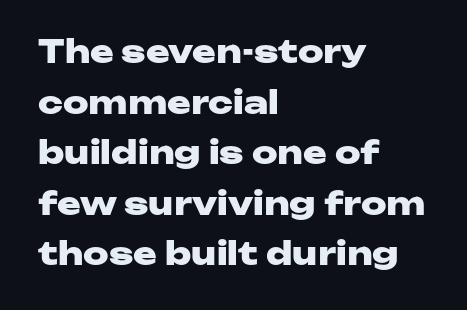
The image shows 32 px heavy, wide sans-serif type, upright; set left-aligned, normal line spacing (1.58x), normal letter spacing, not underlined; low stroke contrast and a medium x-height.
